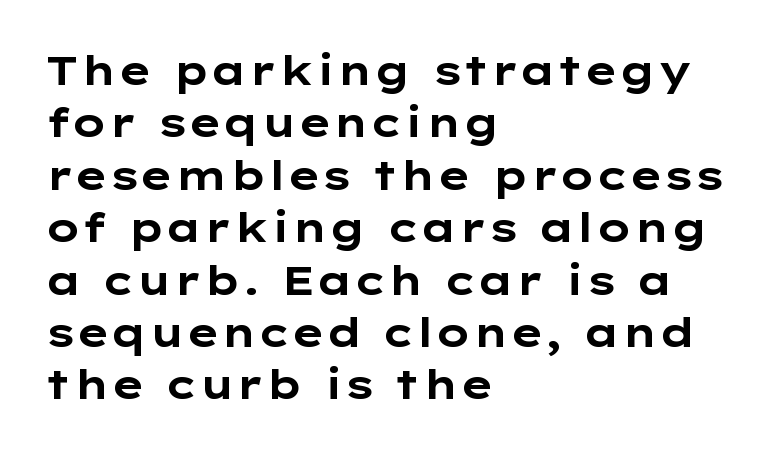
Short and long lines alike share a common starting point at left. It's the straight-up-and-down kind of type. Note: no serifs on the glyphs. This sample has the flowing, uneven cadence of proportional lettering.
